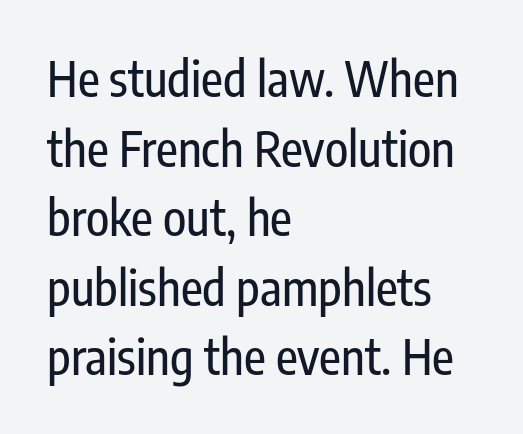
The image shows 48 px condensed sans-serif type, upright; set left-aligned, normal line spacing (1.45x), normal letter spacing, not underlined; low stroke contrast and a medium x-height.
